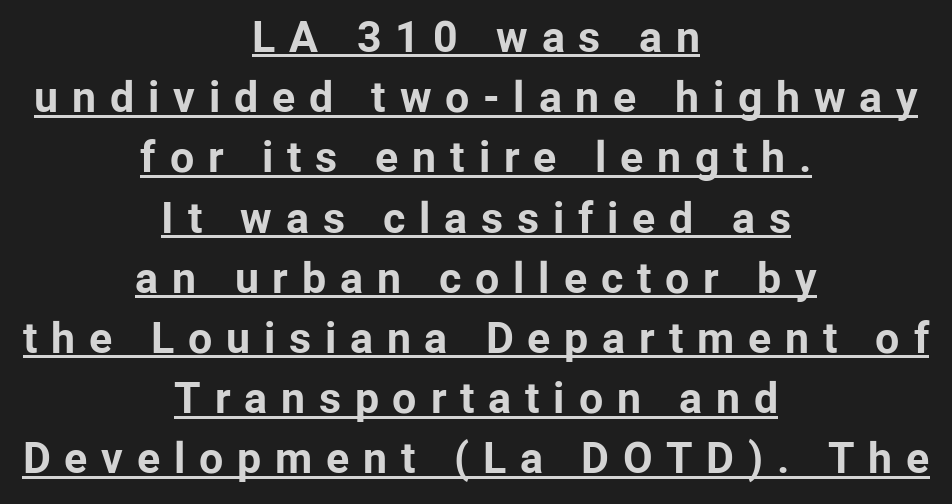
Q: Is the text bold? A: Yes.
Q: Is the text italic (slanted)? A: No, it is upright.
Q: Is the typeface a serif or a sans-serif typeface? A: Sans-serif.
Q: Is the text underlined? A: Yes.
Q: How is the paragraph aligned? A: Centered.
Q: Is the spacing between letters normal or unusually wide? A: Unusually wide.
Q: Is the spacing between lines tight, normal or loose? A: Normal.
Q: Width (condensed, normal, or wide)? A: Normal.
Q: Stroke contrast? A: Low.
Q: x-height? A: Medium.
Q: Monospaced? A: No.
